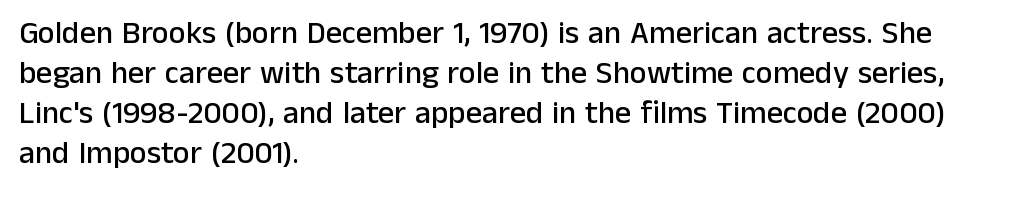
{"serif": "no", "italic": "no", "width": "normal", "stroke_contrast": "low", "x_height": "medium", "monospaced": "no", "underline": "no", "align": "left", "line_spacing": "normal", "line_spacing_ratio": 1.25, "letter_spacing": "normal", "letter_spacing_em": 0.0, "glyph_px": 32}
